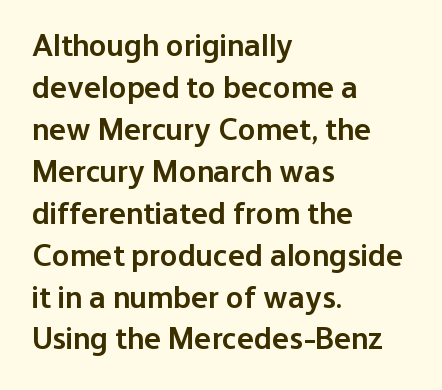
Q: Is the text bold? A: Semi-bold.
Q: Is the text italic (slanted)? A: No, it is upright.
Q: Is the typeface a serif or a sans-serif typeface? A: Sans-serif.
Q: Is the text underlined? A: No.
Q: How is the paragraph aligned? A: Left-aligned.
Q: Is the spacing between letters normal or unusually wide? A: Normal.
Q: Is the spacing between lines tight, normal or loose? A: Normal.
Q: Width (condensed, normal, or wide)? A: Normal.
Q: Stroke contrast? A: Low.
Q: x-height? A: Medium.
Q: Monospaced? A: No.
